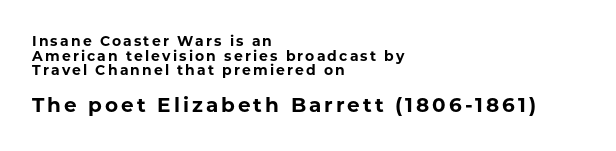
Q: Is the text bold? A: Yes.
Q: Is the text italic (slanted)? A: No, it is upright.
Q: Is the text underlined? A: No.
Q: How is the paragraph aligned? A: Left-aligned.
Q: Is the spacing between lines tight, normal or loose? A: Tight.
Q: Which block of text is set in a larger size, the first (top) or the second (bottom)? A: The second (bottom) one.
